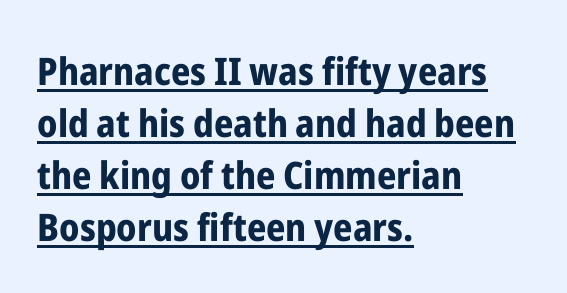
{"serif": "no", "italic": "no", "bold": "yes", "weight": "bold", "width": "condensed", "stroke_contrast": "low", "x_height": "medium", "monospaced": "no", "underline": "yes", "align": "left", "line_spacing": "normal", "line_spacing_ratio": 1.37, "letter_spacing": "normal", "letter_spacing_em": 0.0, "glyph_px": 38}
